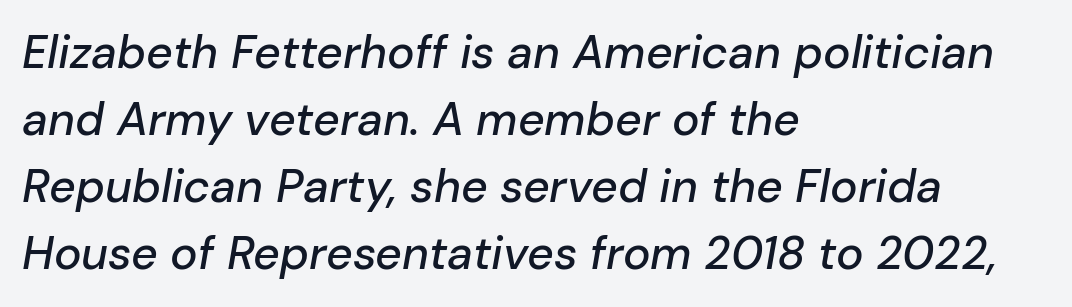
Q: Is the text italic (slanted)? A: Yes, it leans right by about 10 degrees.
Q: Is the text underlined? A: No.
Q: How is the paragraph aligned? A: Left-aligned.
Q: Is the spacing between letters normal or unusually wide? A: Normal.
Q: Is the spacing between lines tight, normal or loose? A: Normal.
Q: Width (condensed, normal, or wide)? A: Normal.
Q: Stroke contrast? A: Low.
Q: x-height? A: Medium.
Q: Monospaced? A: No.
